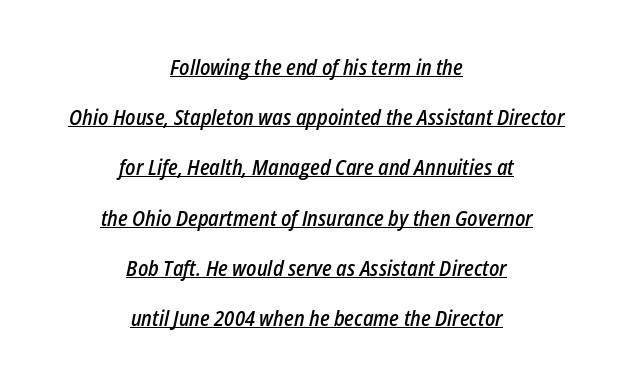
Moderately thickened strokes mark this as semibold type. Layout note: lines centered. The letters sit at their default tracking, neither squeezed nor spread. The leading is generous, giving the passage an open texture. An italicized treatment has been applied to the whole sample.
